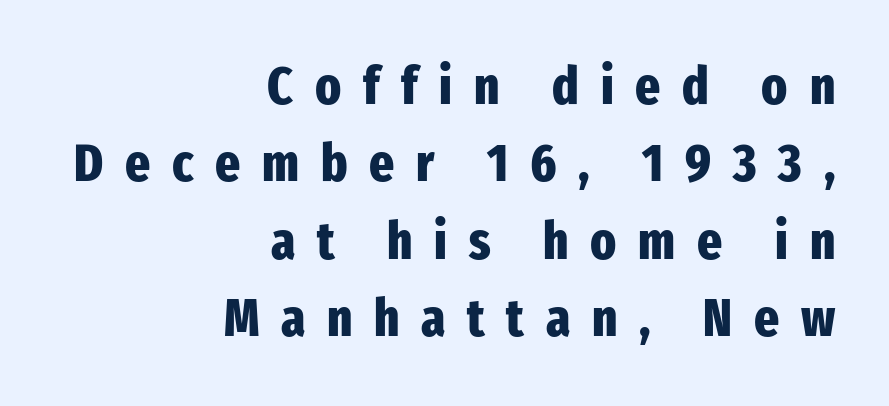
The image shows 53 px heavy, condensed sans-serif type, upright; set right-aligned, normal line spacing (1.46x), unusually wide letter spacing (+0.41 em), not underlined; low stroke contrast and a medium x-height.
